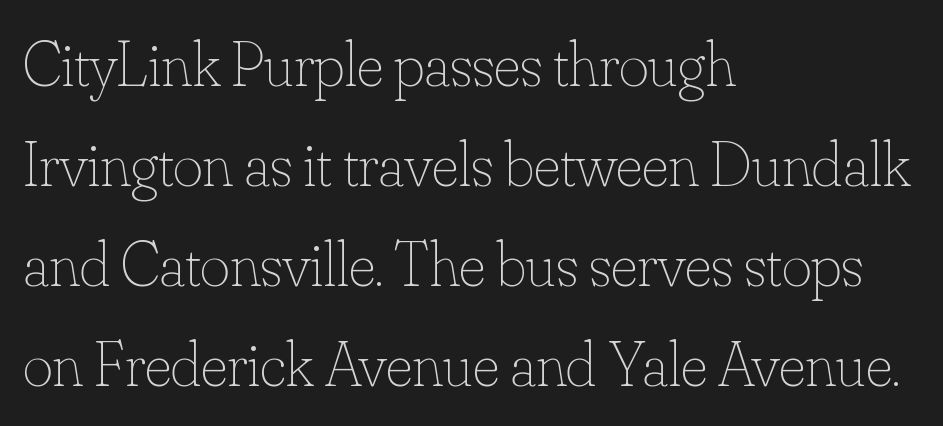
{"italic": "no", "bold": "no", "weight": "thin", "width": "normal", "stroke_contrast": "low", "x_height": "small", "monospaced": "no", "underline": "no", "align": "left", "line_spacing": "normal", "line_spacing_ratio": 1.56, "letter_spacing": "normal", "letter_spacing_em": 0.0, "glyph_px": 64}
